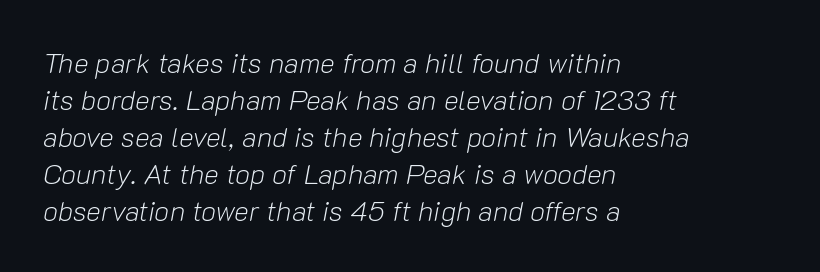
Q: Is the text bold? A: No.
Q: Is the text italic (slanted)? A: Yes, it leans right by about 10 degrees.
Q: Is the text underlined? A: No.
Q: How is the paragraph aligned? A: Left-aligned.
Q: Is the spacing between letters normal or unusually wide? A: Normal.
Q: Is the spacing between lines tight, normal or loose? A: Normal.
Q: Width (condensed, normal, or wide)? A: Normal.
Q: Stroke contrast? A: Low.
Q: x-height? A: Medium.
Q: Monospaced? A: No.
